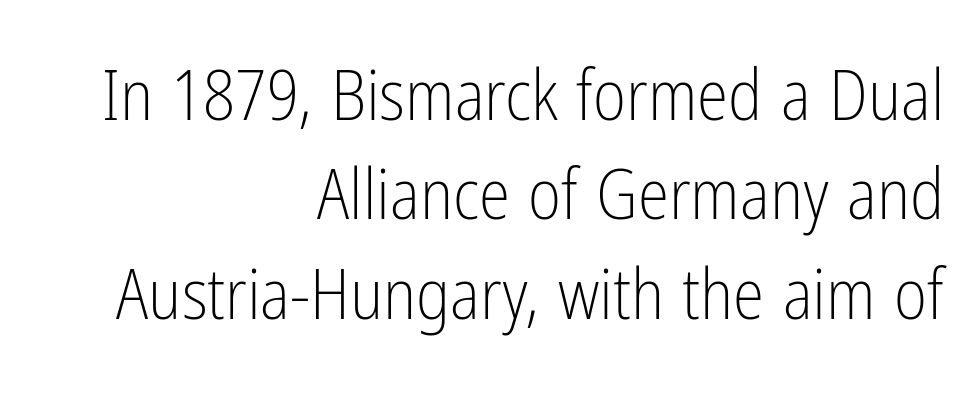
The image shows 71 px light, condensed sans-serif type, upright; set right-aligned, normal line spacing (1.4x), normal letter spacing, not underlined; low stroke contrast and a medium x-height.
